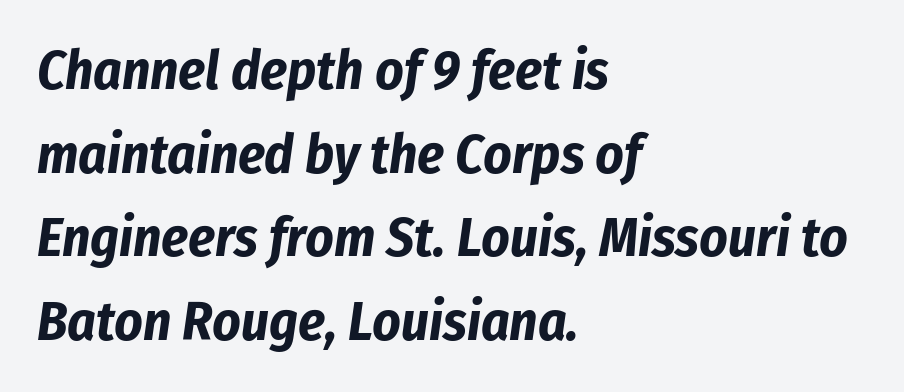
Compared with a centered layout, this one pins lines to the left instead. This rendering features lettering with no underline. Nobody touched the tracking dial on this one. The letters are bold, with thick, heavy strokes. The rendering uses natural spacing where letterforms have individual widths. This is oblique type, the kind used for emphasis or titles.
